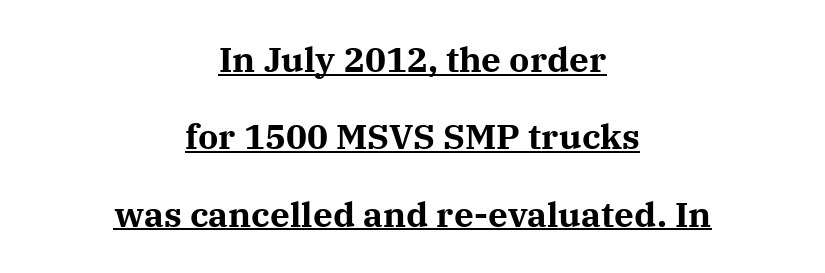
The image shows 35 px bold serif type, upright; set centered, loose line spacing (2.21x), normal letter spacing, underlined; medium stroke contrast and a medium x-height.
